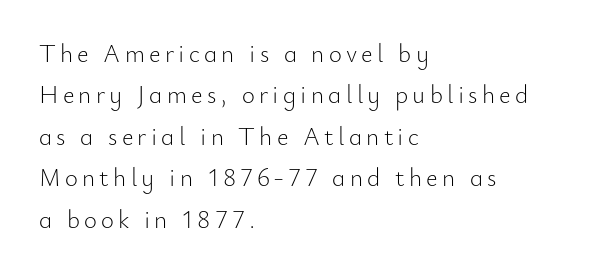
{"italic": "no", "bold": "no", "underline": "no", "align": "left", "line_spacing": "normal", "line_spacing_ratio": 1.66, "glyph_px": 25}
